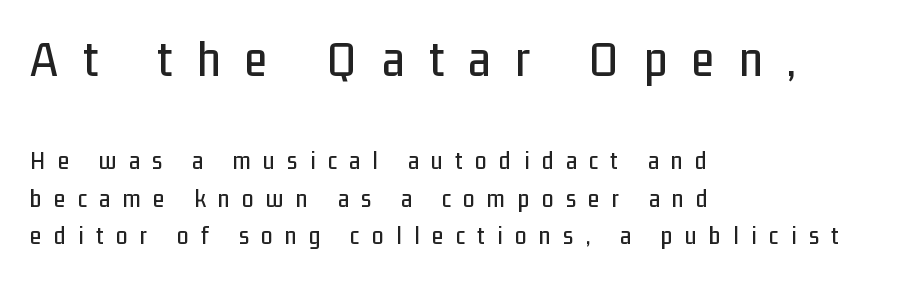
Q: Is the text italic (slanted)? A: No, it is upright.
Q: Is the typeface a serif or a sans-serif typeface? A: Sans-serif.
Q: Is the text underlined? A: No.
Q: How is the paragraph aligned? A: Left-aligned.
Q: Is the spacing between letters normal or unusually wide? A: Unusually wide.
Q: Is the spacing between lines tight, normal or loose? A: Normal.
Q: Which block of text is set in a larger size, the first (top) or the second (bottom)? A: The first (top) one.
Q: Width (condensed, normal, or wide)? A: Condensed.
Q: Stroke contrast? A: Low.
Q: x-height? A: Medium.
Q: Monospaced? A: No.
